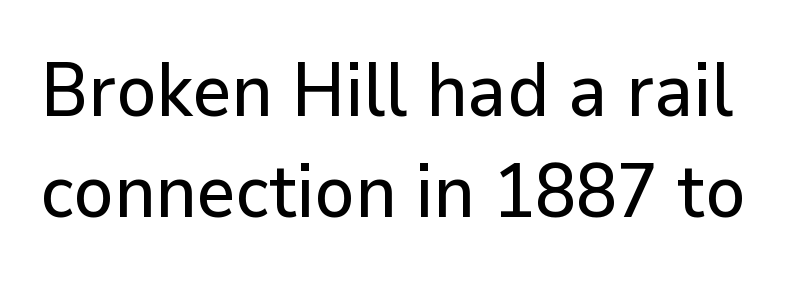
Q: Is the text italic (slanted)? A: No, it is upright.
Q: Is the typeface a serif or a sans-serif typeface? A: Sans-serif.
Q: Is the text underlined? A: No.
Q: Is the spacing between letters normal or unusually wide? A: Normal.
Q: Is the spacing between lines tight, normal or loose? A: Normal.
Q: Width (condensed, normal, or wide)? A: Normal.
Q: Stroke contrast? A: Low.
Q: x-height? A: Medium.
Q: Monospaced? A: No.
